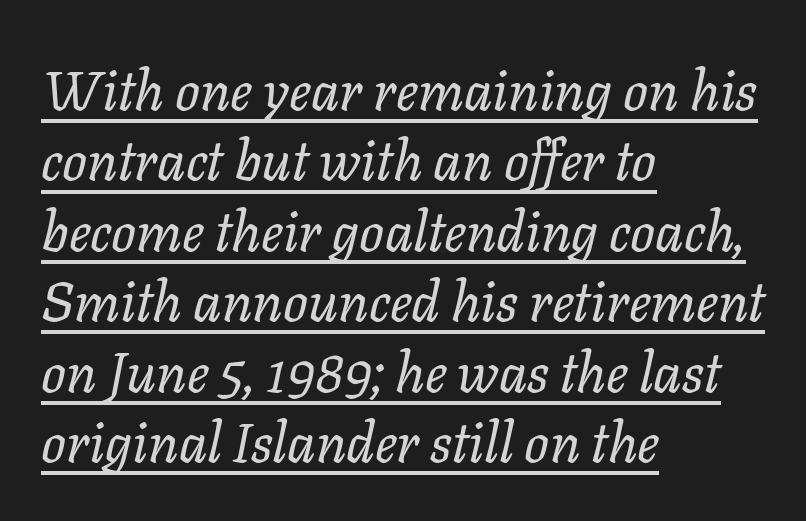
The line texture is even and compact thanks to regular tracking. The lines are quadded left. The face used here is proportionally spaced, like ordinary book or web type. Counters stay open thanks to moderate or lighter strokes.
